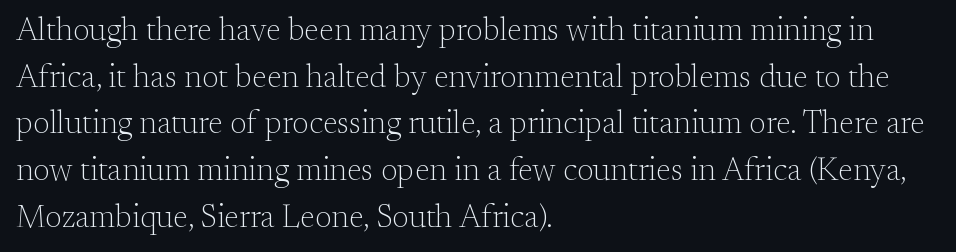
The face looks like a standard text weight, possibly lighter. The letters stand upright; this is a roman face. The letters advance in unequal steps, a hallmark of proportional type. Line beginnings align vertically; line endings do not. Glyph-to-glyph distance matches everyday printed text. The passage shown is not underscored anywhere.
